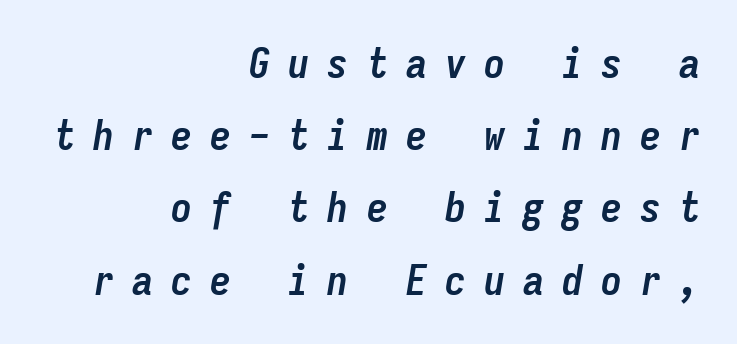
{"italic": "yes", "lean": "right", "slant_degrees": 9, "bold": "yes", "weight": "semibold", "width": "condensed", "stroke_contrast": "low", "x_height": "medium", "monospaced": "yes", "underline": "no", "align": "right", "line_spacing_ratio": 1.72, "letter_spacing": "wide", "letter_spacing_em": 0.43, "glyph_px": 42}
